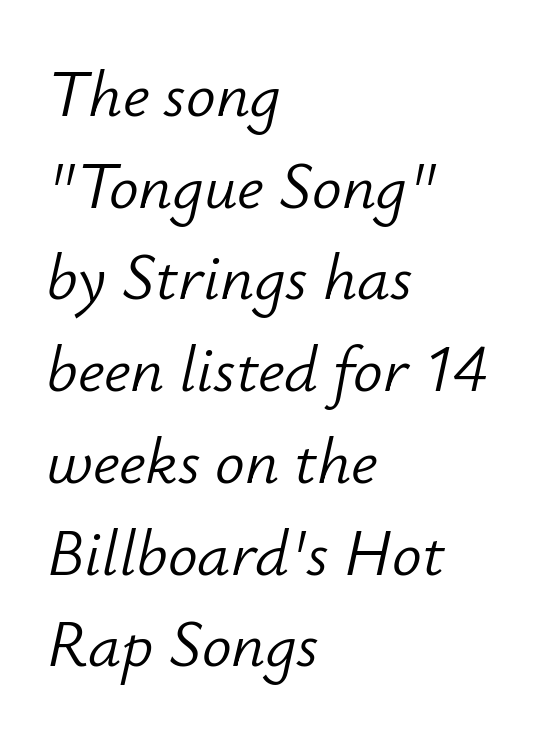
{"italic": "yes", "lean": "right", "slant_degrees": 12, "bold": "no", "weight": "light", "width": "normal", "stroke_contrast": "low", "x_height": "small", "monospaced": "no", "underline": "no", "align": "left", "line_spacing": "normal", "line_spacing_ratio": 1.39, "letter_spacing": "normal", "letter_spacing_em": 0.0, "glyph_px": 66}
